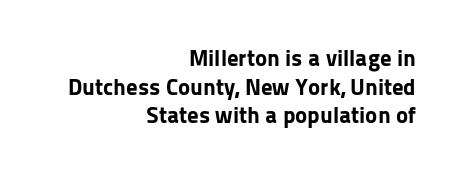
The image shows 23 px bold type, upright; set right-aligned, normal line spacing (1.25x), normal letter spacing, not underlined.
